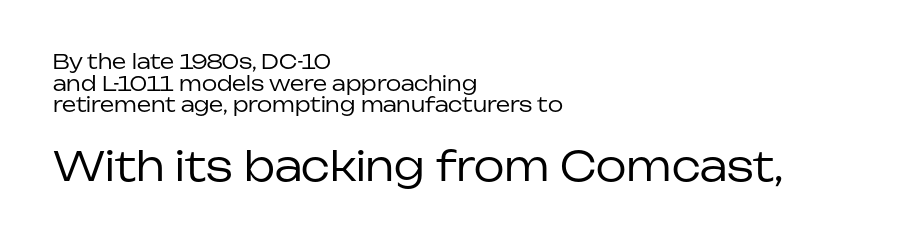
The image shows 40 px regular-weight sans-serif type, upright; set left-aligned, tight line spacing (1.08x), normal letter spacing, not underlined; the second (bottom) block is 2.0x larger; low stroke contrast and a medium x-height.
